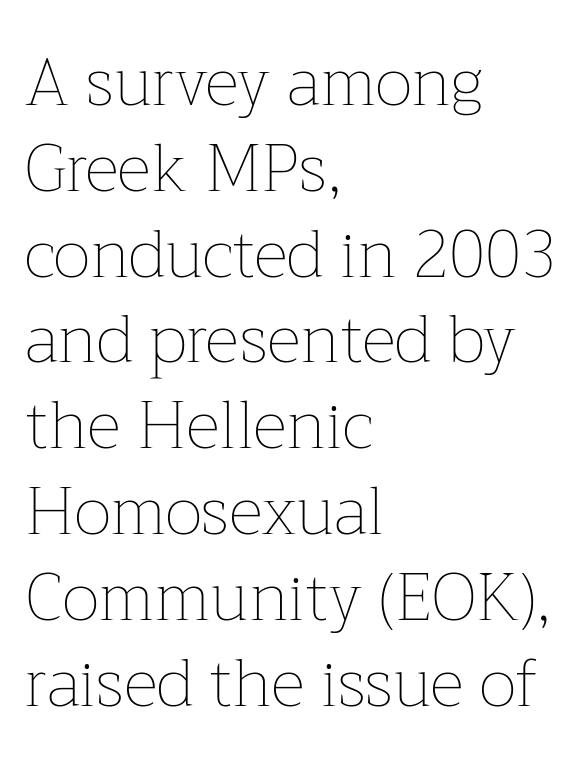
The image shows 66 px thin type, upright; set left-aligned, normal line spacing (1.3x), normal letter spacing, not underlined; low stroke contrast and a medium x-height.
